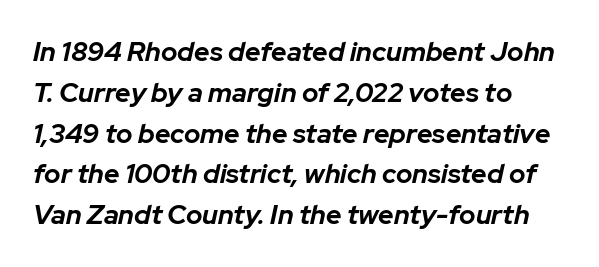
Q: Is the text bold? A: Yes.
Q: Is the text italic (slanted)? A: Yes, it leans right by about 12 degrees.
Q: Is the text underlined? A: No.
Q: How is the paragraph aligned? A: Left-aligned.
Q: Is the spacing between letters normal or unusually wide? A: Normal.
Q: Is the spacing between lines tight, normal or loose? A: Normal.
